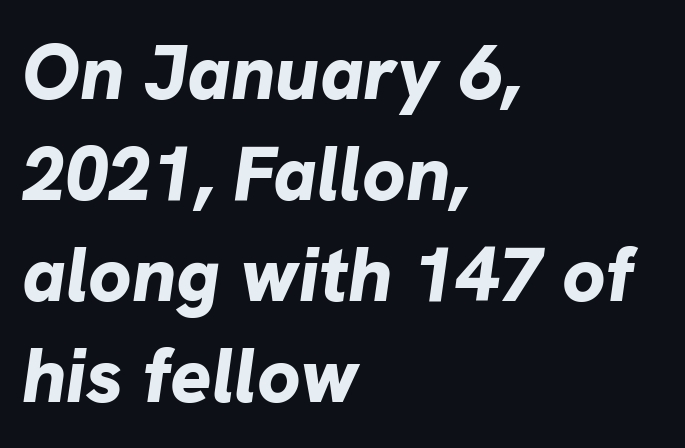
Clear beneath every line of the passage. How are the letters spaced? Ordinarily, with no added tracking. If you drew a line through each stem, it would be angled. One-word summary of the alignment: left. Compared with typical paragraphs, the rows here are spaced about the same. Varying glyph widths throughout — classic text-font behaviour.
